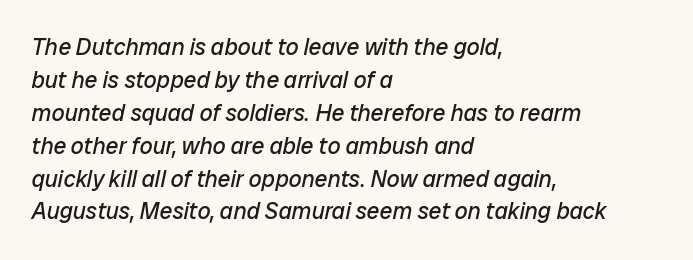
The image shows 23 px text type, italic (leaning right); set left-aligned, normal line spacing (1.43x), normal letter spacing, not underlined.
